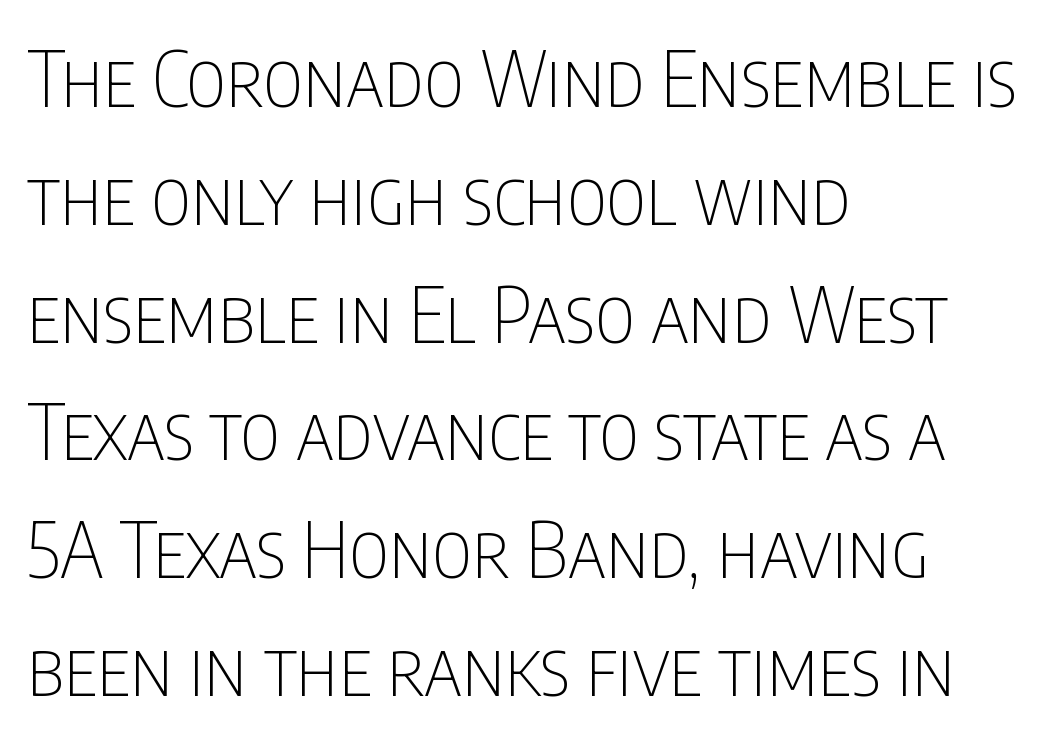
The image shows 77 px thin, condensed sans-serif type, upright; set left-aligned, normal line spacing (1.53x), normal letter spacing, not underlined; low stroke contrast and a large x-height.
